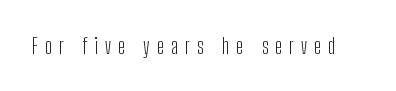
{"italic": "no", "bold": "no", "underline": "no", "letter_spacing": "wide", "letter_spacing_em": 0.32, "glyph_px": 22}
